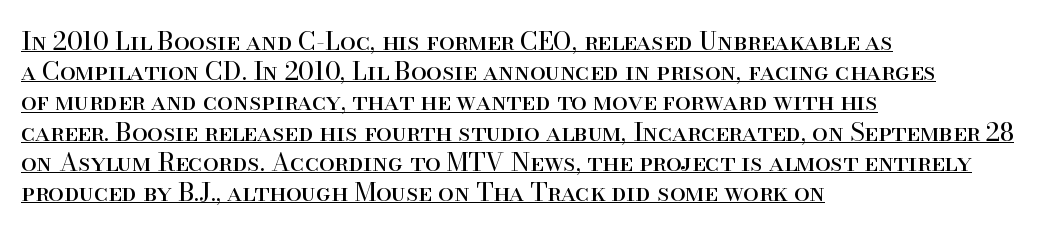
{"italic": "no", "bold": "no", "underline": "yes", "align": "left", "line_spacing_ratio": 1.21, "letter_spacing": "normal", "letter_spacing_em": 0.0, "glyph_px": 25}
